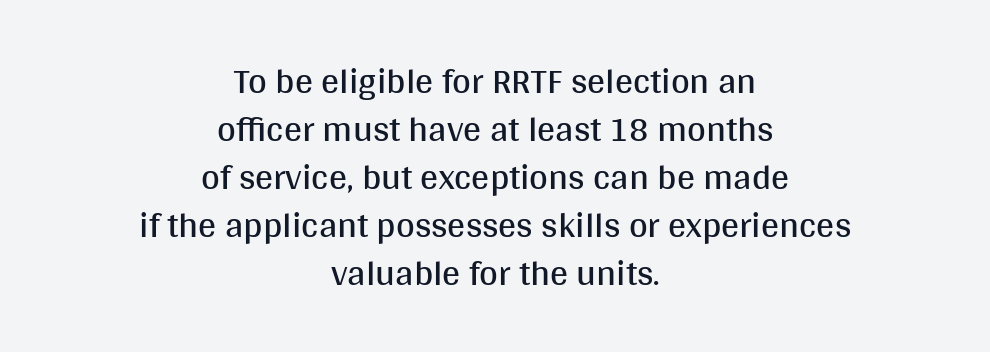
Q: Is the text bold? A: No.
Q: Is the text italic (slanted)? A: No, it is upright.
Q: Is the typeface a serif or a sans-serif typeface? A: Sans-serif.
Q: Is the text underlined? A: No.
Q: How is the paragraph aligned? A: Centered.
Q: Is the spacing between letters normal or unusually wide? A: Normal.
Q: Is the spacing between lines tight, normal or loose? A: Normal.
Q: Width (condensed, normal, or wide)? A: Normal.
Q: Stroke contrast? A: Medium.
Q: x-height? A: Large.
Q: Monospaced? A: No.
